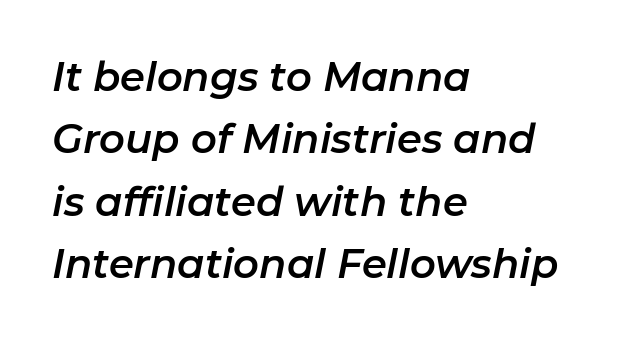
Q: Is the text italic (slanted)? A: Yes, it leans right by about 11 degrees.
Q: Is the text underlined? A: No.
Q: How is the paragraph aligned? A: Left-aligned.
Q: Is the spacing between letters normal or unusually wide? A: Normal.
Q: Is the spacing between lines tight, normal or loose? A: Normal.
Q: Width (condensed, normal, or wide)? A: Normal.
Q: Stroke contrast? A: Low.
Q: x-height? A: Medium.
Q: Monospaced? A: No.
